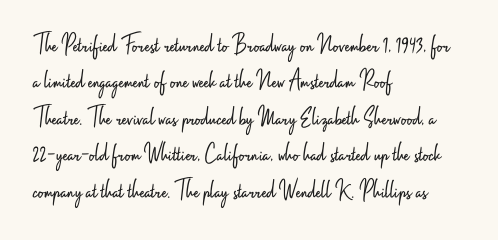
The image shows 27 px text type; set left-aligned, normal line spacing (1.35x), normal letter spacing, not underlined.
